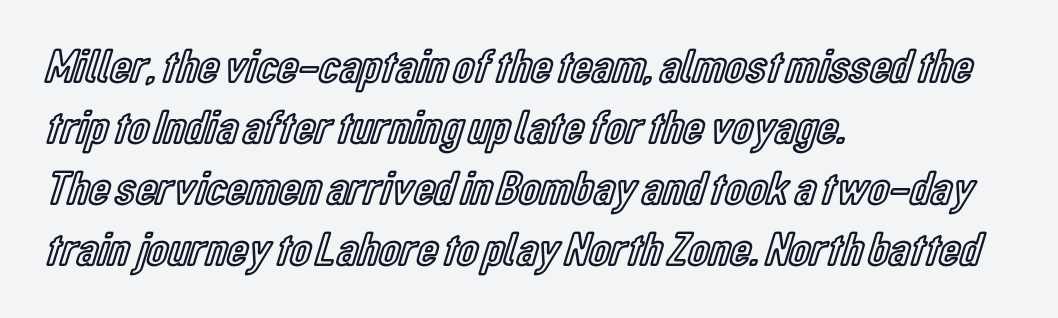
The words here are not underlined. The vertical gap from one line to the next is medium. The paragraph has a hard left edge and a soft right edge. Characters follow at the spacing the type designer built in. Proportional: the letters do not fall into vertical columns.
